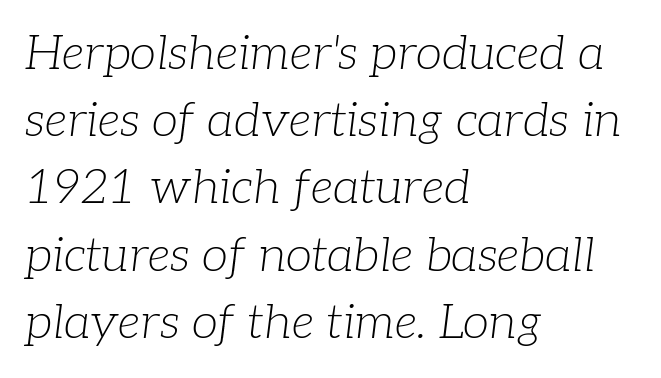
The image shows 48 px light serif type, italic (leaning right); set left-aligned, normal line spacing (1.4x), normal letter spacing, not underlined; low stroke contrast and a medium x-height.
